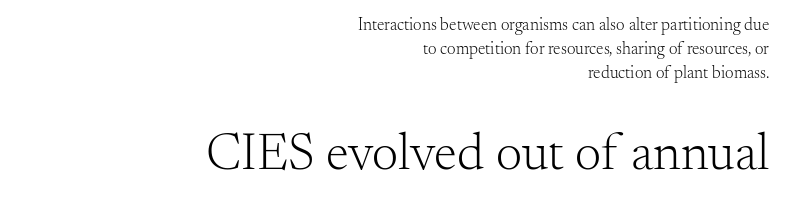
{"serif": "yes", "italic": "no", "bold": "no", "weight": "light", "width": "normal", "stroke_contrast": "medium", "x_height": "small", "monospaced": "no", "underline": "no", "align": "right", "line_spacing": "normal", "line_spacing_ratio": 1.4, "letter_spacing": "normal", "letter_spacing_em": 0.0, "larger_block": "second", "size_ratio": 3.06, "glyph_px": 52}
